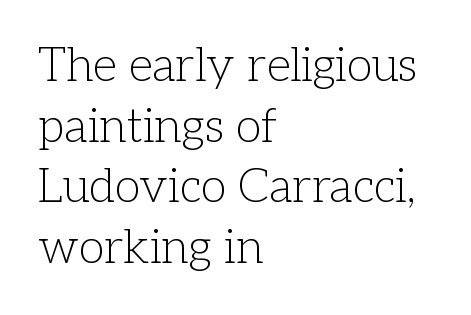
Q: Is the text bold? A: No.
Q: Is the text italic (slanted)? A: No, it is upright.
Q: Is the typeface a serif or a sans-serif typeface? A: Serif.
Q: Is the text underlined? A: No.
Q: How is the paragraph aligned? A: Left-aligned.
Q: Is the spacing between letters normal or unusually wide? A: Normal.
Q: Is the spacing between lines tight, normal or loose? A: Normal.
Q: Width (condensed, normal, or wide)? A: Normal.
Q: Stroke contrast? A: Low.
Q: x-height? A: Medium.
Q: Monospaced? A: No.
